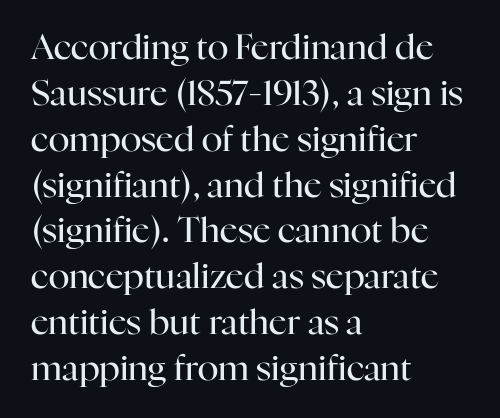
{"serif": "yes", "italic": "no", "bold": "no", "weight": "regular", "width": "normal", "stroke_contrast": "high", "x_height": "medium", "monospaced": "no", "underline": "no", "align": "left", "line_spacing": "normal", "line_spacing_ratio": 1.31, "letter_spacing": "normal", "letter_spacing_em": 0.0, "glyph_px": 35}
